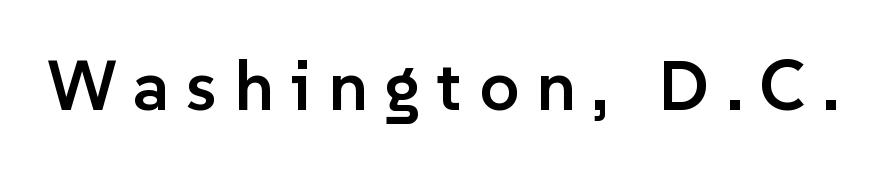
{"serif": "no", "italic": "no", "bold": "semi", "weight": "semibold", "width": "normal", "stroke_contrast": "low", "x_height": "medium", "monospaced": "no", "underline": "no", "letter_spacing": "wide", "letter_spacing_em": 0.24, "glyph_px": 70}
